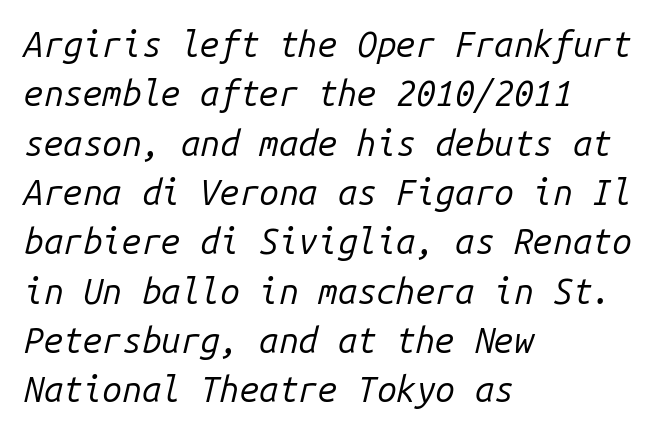
Q: Is the text bold? A: No.
Q: Is the text italic (slanted)? A: Yes, it leans right by about 14 degrees.
Q: Is the text underlined? A: No.
Q: How is the paragraph aligned? A: Left-aligned.
Q: Is the spacing between letters normal or unusually wide? A: Normal.
Q: Is the spacing between lines tight, normal or loose? A: Normal.
Q: Width (condensed, normal, or wide)? A: Normal.
Q: Stroke contrast? A: Low.
Q: x-height? A: Medium.
Q: Monospaced? A: Yes.
